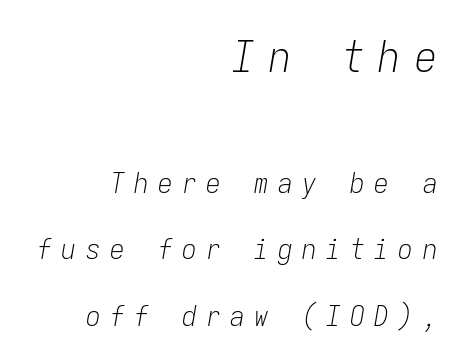
Q: Is the text bold? A: No.
Q: Is the text italic (slanted)? A: Yes, it leans right by about 9 degrees.
Q: Is the text underlined? A: No.
Q: How is the paragraph aligned? A: Right-aligned.
Q: Is the spacing between letters normal or unusually wide? A: Unusually wide.
Q: Is the spacing between lines tight, normal or loose? A: Loose.
Q: Which block of text is set in a larger size, the first (top) or the second (bottom)? A: The first (top) one.
Q: Width (condensed, normal, or wide)? A: Condensed.
Q: Stroke contrast? A: Low.
Q: x-height? A: Medium.
Q: Monospaced? A: Yes.
